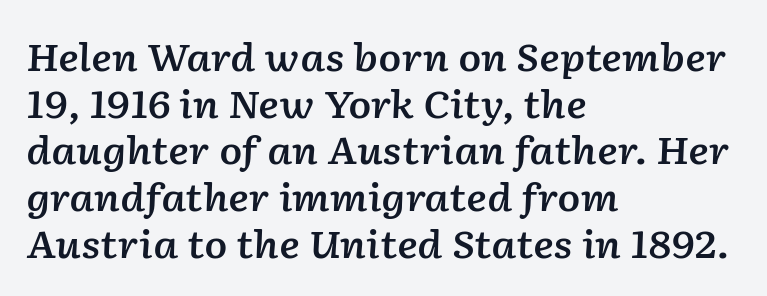
{"italic": "yes", "lean": "right", "slant_degrees": 2, "bold": "semi", "weight": "semibold", "width": "normal", "stroke_contrast": "low", "x_height": "medium", "monospaced": "no", "underline": "no", "align": "left", "line_spacing_ratio": 1.23, "letter_spacing": "normal", "letter_spacing_em": 0.0, "glyph_px": 38}
